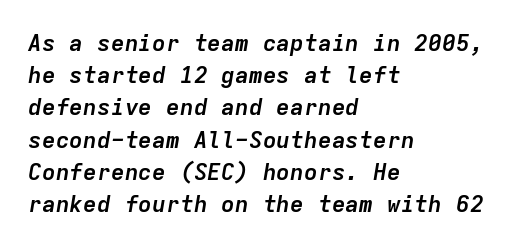
The letters are bold, with thick, heavy strokes. Tall strokes in this sample are angled rather than plumb. Just letters on the line, the space beneath them empty. Caption: standard tracking, unaltered.
